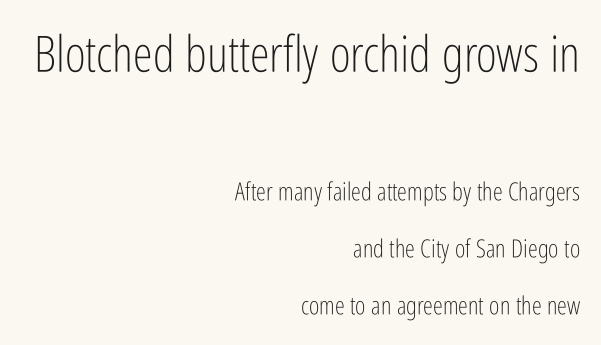
The image shows 50 px light, condensed sans-serif type, upright; set right-aligned, loose line spacing (2.28x), normal letter spacing, not underlined; the first (top) block is 2.0x larger; low stroke contrast and a medium x-height.
